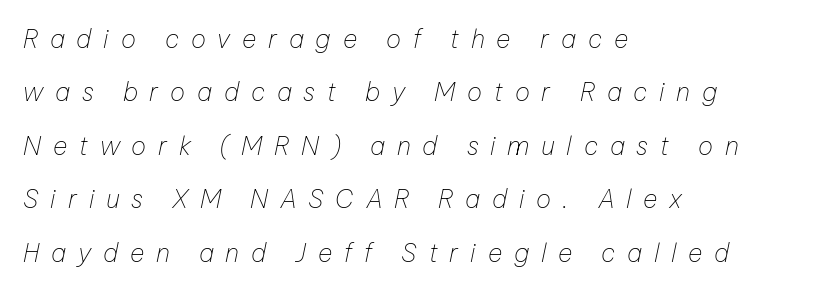
Q: Is the text bold? A: No.
Q: Is the text italic (slanted)? A: Yes, it leans right by about 12 degrees.
Q: Is the text underlined? A: No.
Q: How is the paragraph aligned? A: Left-aligned.
Q: Is the spacing between letters normal or unusually wide? A: Unusually wide.
Q: Is the spacing between lines tight, normal or loose? A: Loose.
